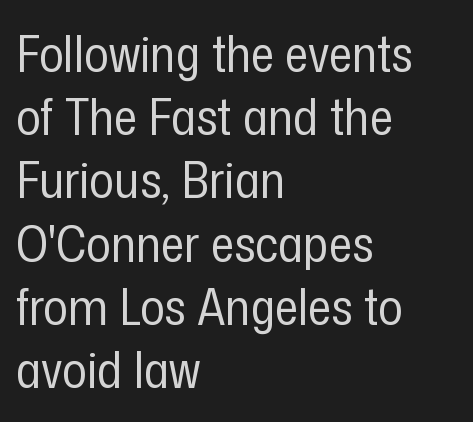
It's the straight-up-and-down kind of type. Underline: absent. Caption: multi-line text, flush left, ragged right. Type style note: lacks serifs. Looks like regular typesetting: each glyph gets only the width it needs. The font sits on the lighter half of the weight spectrum, regular included.
